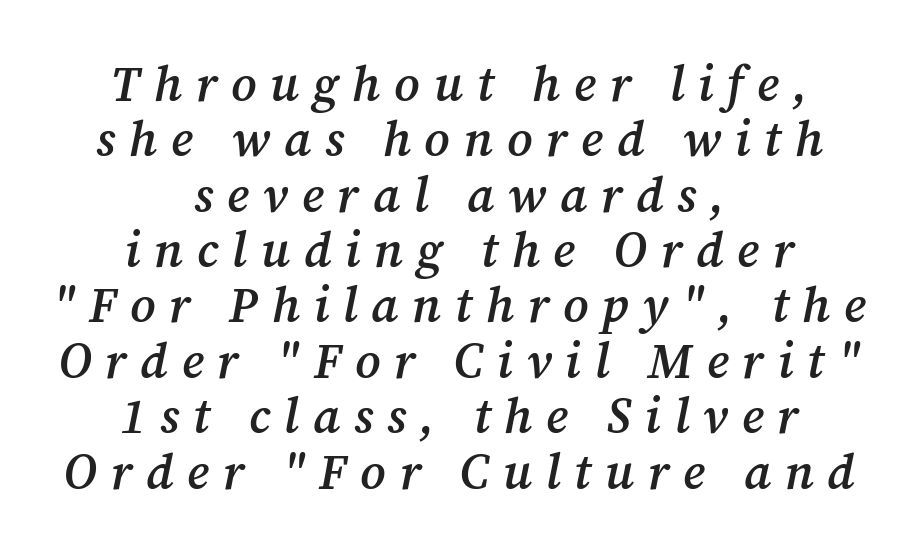
{"serif": "yes", "italic": "yes", "lean": "right", "slant_degrees": 12, "bold": "semi", "weight": "semibold", "width": "normal", "stroke_contrast": "medium", "x_height": "medium", "monospaced": "no", "underline": "no", "align": "center", "line_spacing": "tight", "line_spacing_ratio": 1.13, "letter_spacing": "wide", "letter_spacing_em": 0.28, "glyph_px": 49}
